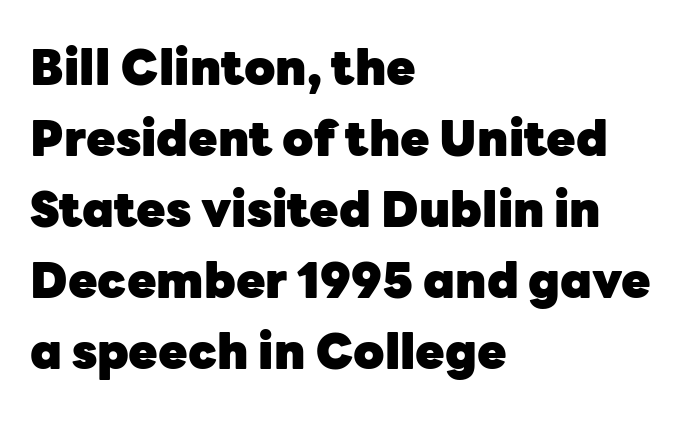
The image shows 48 px heavy sans-serif type, upright; set left-aligned, normal line spacing (1.48x), normal letter spacing, not underlined; low stroke contrast and a medium x-height.
